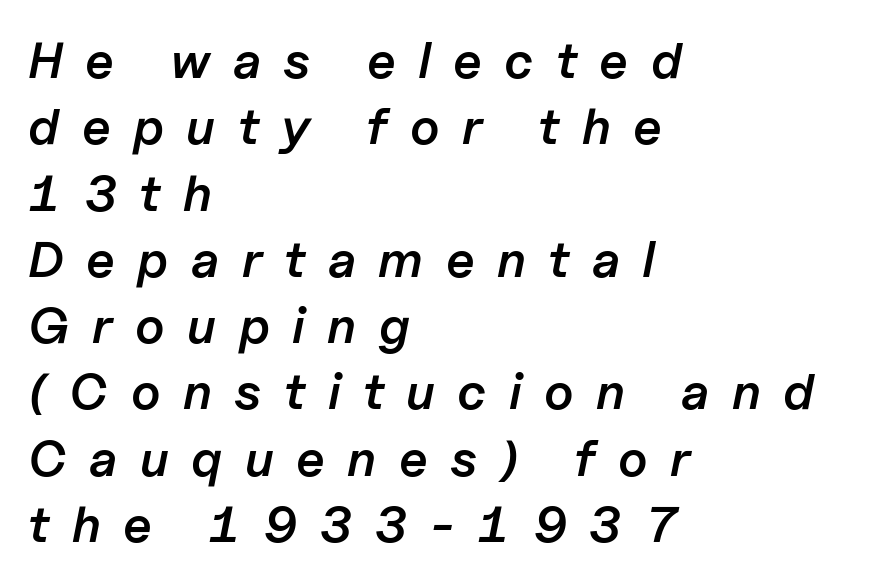
{"italic": "yes", "lean": "right", "slant_degrees": 11, "bold": "semi", "weight": "semibold", "width": "normal", "stroke_contrast": "low", "x_height": "medium", "monospaced": "no", "underline": "no", "align": "left", "line_spacing": "normal", "line_spacing_ratio": 1.3, "letter_spacing": "wide", "letter_spacing_em": 0.44, "glyph_px": 51}
